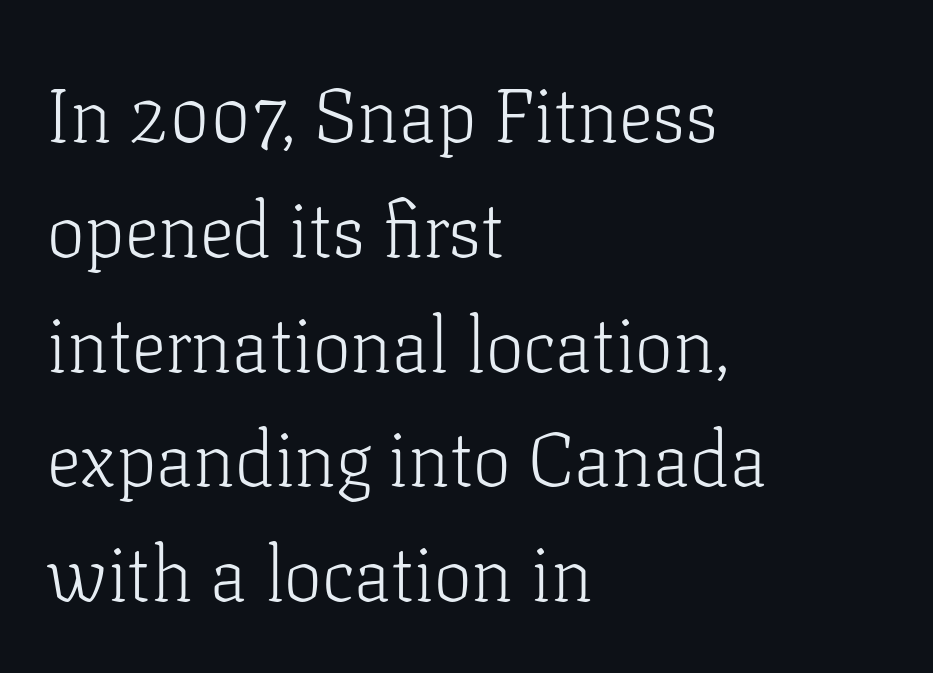
{"serif": "yes", "italic": "no", "bold": "no", "weight": "light", "width": "normal", "stroke_contrast": "low", "x_height": "medium", "monospaced": "no", "underline": "no", "align": "left", "line_spacing": "normal", "line_spacing_ratio": 1.51, "letter_spacing": "normal", "letter_spacing_em": 0.0, "glyph_px": 76}
